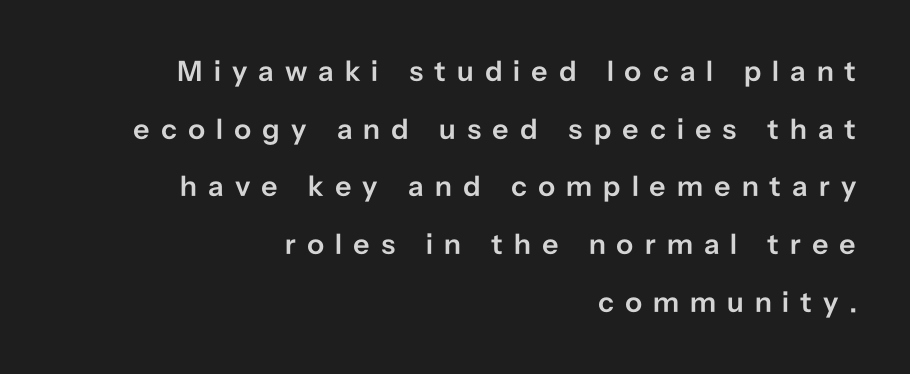
Q: Is the text bold? A: Semi-bold.
Q: Is the text italic (slanted)? A: No, it is upright.
Q: Is the typeface a serif or a sans-serif typeface? A: Sans-serif.
Q: Is the text underlined? A: No.
Q: How is the paragraph aligned? A: Right-aligned.
Q: Is the spacing between letters normal or unusually wide? A: Unusually wide.
Q: Is the spacing between lines tight, normal or loose? A: Loose.
Q: Width (condensed, normal, or wide)? A: Normal.
Q: Stroke contrast? A: Low.
Q: x-height? A: Medium.
Q: Monospaced? A: No.
